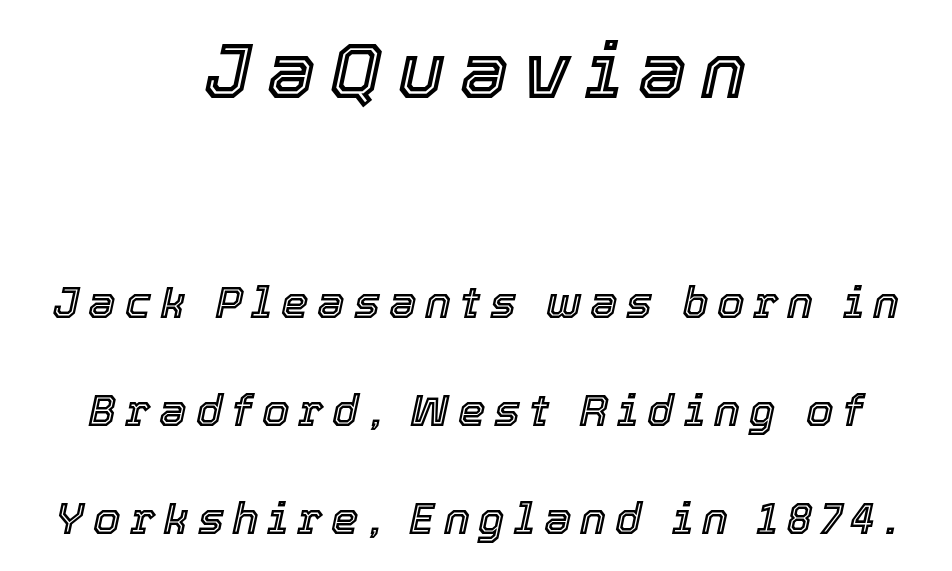
{"italic": "yes", "lean": "right", "slant_degrees": 12, "width": "normal", "x_height": "medium", "monospaced": "no", "underline": "no", "align": "center", "line_spacing": "loose", "line_spacing_ratio": 2.45, "letter_spacing": "wide", "letter_spacing_em": 0.2, "larger_block": "first", "size_ratio": 1.75, "glyph_px": 77}
